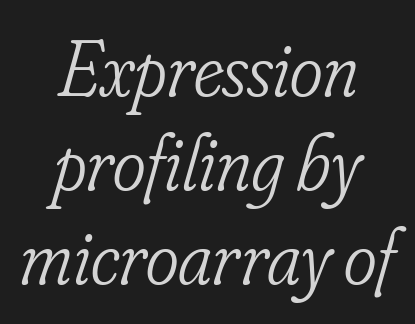
These lines stack symmetrically, like a column narrowing and widening about its center. Letters rest on an invisible, unmarked baseline. There's an unmistakable incline to the writing here. Compared with a typical body face, this is equally light or lighter still. This sample uses a serif face.
